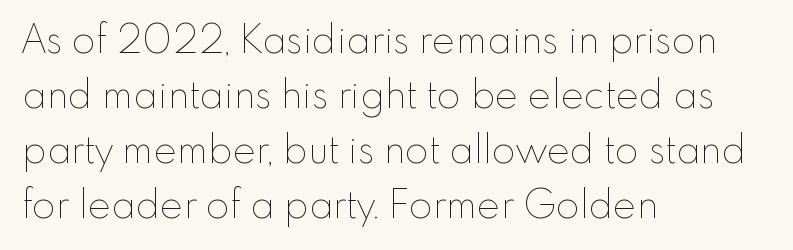
Caption: standard tracking, unaltered. The baseline area is clear. The space between consecutive lines is moderate. This is the regular roman posture of the typeface.
